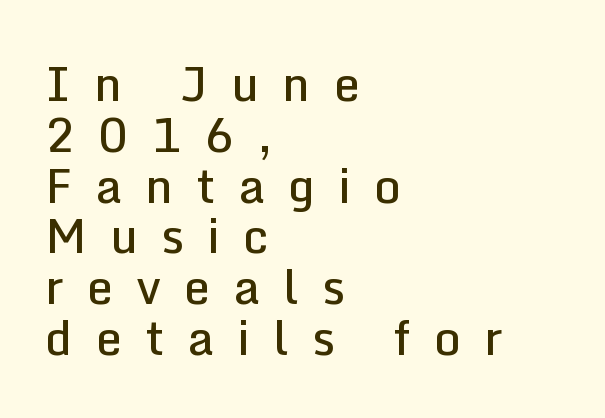
{"serif": "no", "italic": "no", "bold": "semi", "weight": "semibold", "width": "normal", "stroke_contrast": "low", "x_height": "medium", "monospaced": "no", "underline": "no", "align": "left", "line_spacing": "tight", "line_spacing_ratio": 1.08, "letter_spacing": "wide", "letter_spacing_em": 0.49, "glyph_px": 47}
